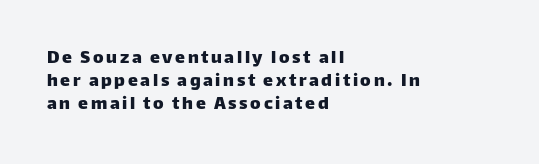
The image shows 20 px text type, upright; set left-aligned, tight line spacing (1.15x), not underlined.
